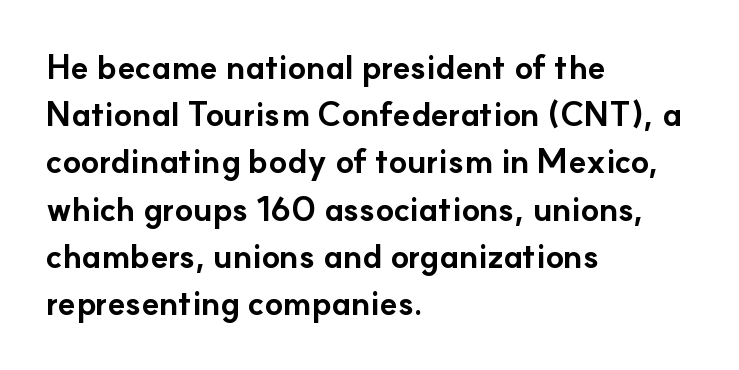
Q: Is the text bold? A: Yes.
Q: Is the text italic (slanted)? A: No, it is upright.
Q: Is the typeface a serif or a sans-serif typeface? A: Sans-serif.
Q: Is the text underlined? A: No.
Q: How is the paragraph aligned? A: Left-aligned.
Q: Is the spacing between letters normal or unusually wide? A: Normal.
Q: Is the spacing between lines tight, normal or loose? A: Normal.
Q: Width (condensed, normal, or wide)? A: Normal.
Q: Stroke contrast? A: Low.
Q: x-height? A: Small.
Q: Monospaced? A: No.
